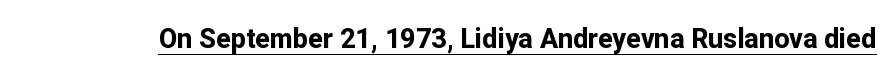
Q: Is the text bold? A: Yes.
Q: Is the text italic (slanted)? A: No, it is upright.
Q: Is the text underlined? A: Yes.
Q: Is the spacing between letters normal or unusually wide? A: Normal.
